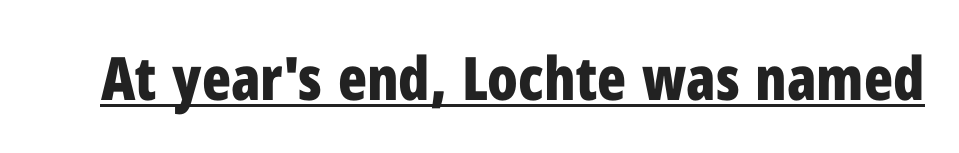
The image shows 60 px bold, condensed sans-serif type, upright; set normal letter spacing, underlined; low stroke contrast and a medium x-height.
